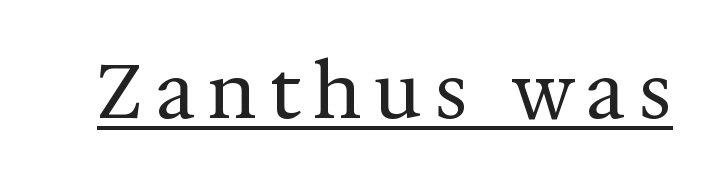
Q: Is the text bold? A: No.
Q: Is the text italic (slanted)? A: No, it is upright.
Q: Is the typeface a serif or a sans-serif typeface? A: Serif.
Q: Is the text underlined? A: Yes.
Q: Width (condensed, normal, or wide)? A: Normal.
Q: Stroke contrast? A: Medium.
Q: x-height? A: Medium.
Q: Monospaced? A: No.
